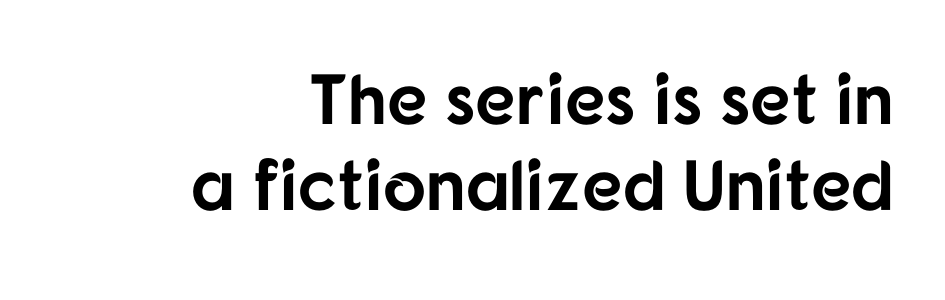
The image shows 71 px bold sans-serif type, upright; set right-aligned, line spacing 1.21x, normal letter spacing, not underlined; low stroke contrast and a medium x-height.
